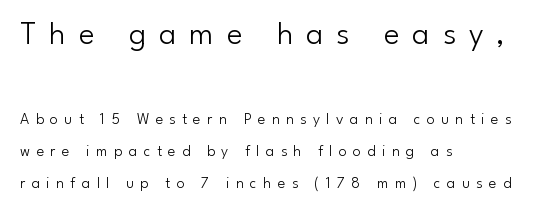
The image shows 33 px light sans-serif type, upright; set left-aligned, loose line spacing (1.99x), unusually wide letter spacing (+0.4 em), not underlined; the first (top) block is 2.06x larger; low stroke contrast and a small x-height.
